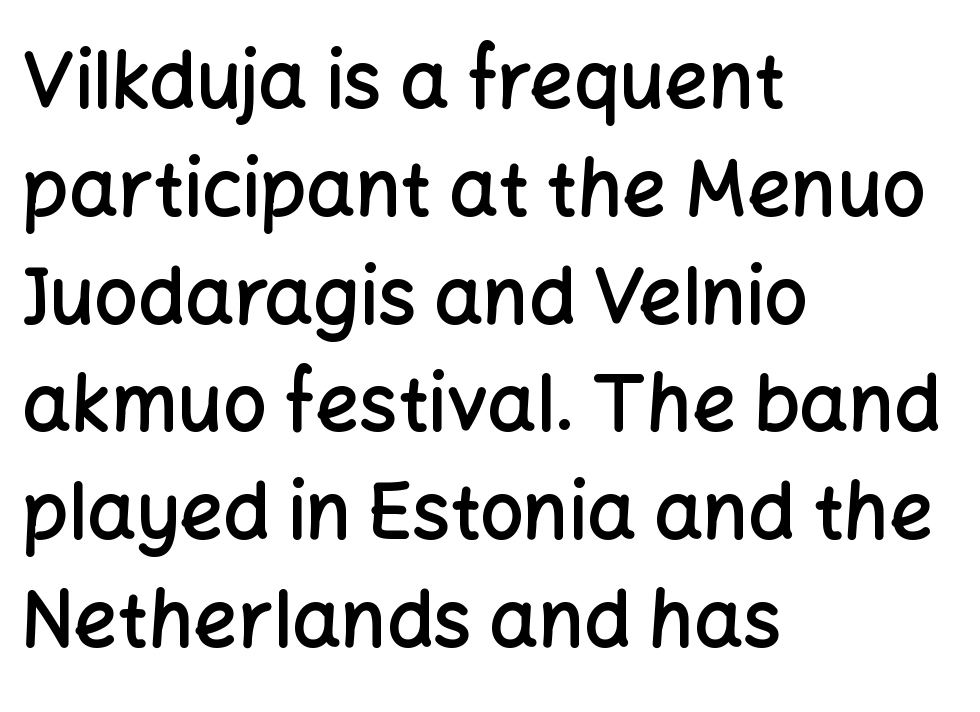
{"serif": "no", "italic": "no", "bold": "semi", "weight": "semibold", "width": "normal", "stroke_contrast": "low", "x_height": "medium", "monospaced": "no", "underline": "no", "align": "left", "line_spacing": "normal", "line_spacing_ratio": 1.4, "letter_spacing": "normal", "letter_spacing_em": 0.0, "glyph_px": 77}
